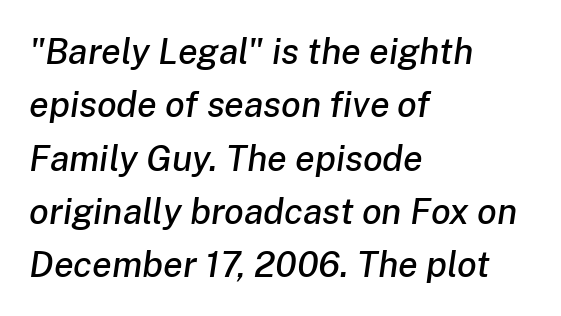
{"italic": "yes", "lean": "right", "slant_degrees": 8, "width": "normal", "stroke_contrast": "low", "x_height": "medium", "monospaced": "no", "underline": "no", "align": "left", "line_spacing": "normal", "line_spacing_ratio": 1.48, "letter_spacing": "normal", "letter_spacing_em": 0.0, "glyph_px": 36}
